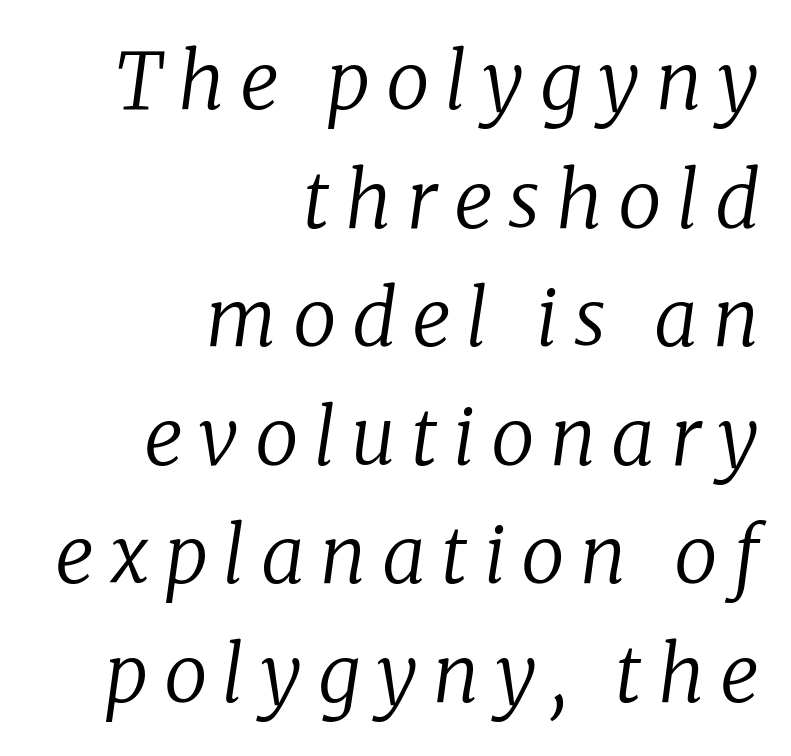
Q: Is the text bold? A: No.
Q: Is the text italic (slanted)? A: Yes, it leans right by about 8 degrees.
Q: Is the typeface a serif or a sans-serif typeface? A: Serif.
Q: Is the text underlined? A: No.
Q: How is the paragraph aligned? A: Right-aligned.
Q: Is the spacing between letters normal or unusually wide? A: Unusually wide.
Q: Is the spacing between lines tight, normal or loose? A: Normal.
Q: Width (condensed, normal, or wide)? A: Normal.
Q: Stroke contrast? A: Low.
Q: x-height? A: Medium.
Q: Monospaced? A: No.
